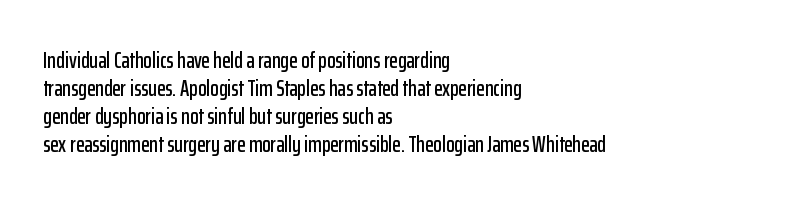
Style check: upright. Decoration check: the copy has no underline. The gaps between neighbouring characters are ordinary and unremarkable. This sample is left-justified, so line endings fall wherever the words run out. The rows are spaced the way most documents space them.
